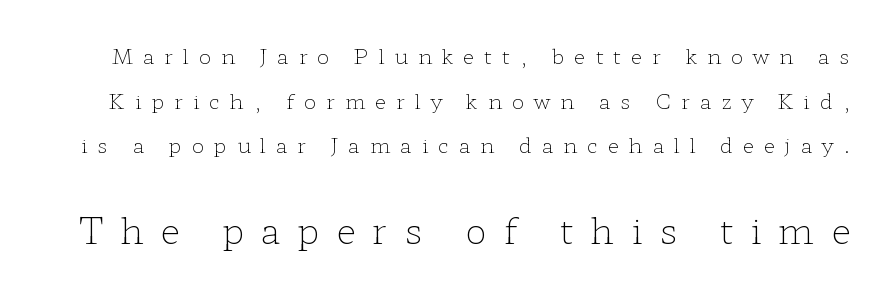
{"serif": "yes", "italic": "no", "bold": "no", "weight": "light", "width": "wide", "stroke_contrast": "low", "x_height": "medium", "monospaced": "no", "underline": "no", "line_spacing": "loose", "line_spacing_ratio": 2.13, "letter_spacing": "wide", "letter_spacing_em": 0.47, "larger_block": "second", "size_ratio": 1.71, "glyph_px": 36}
